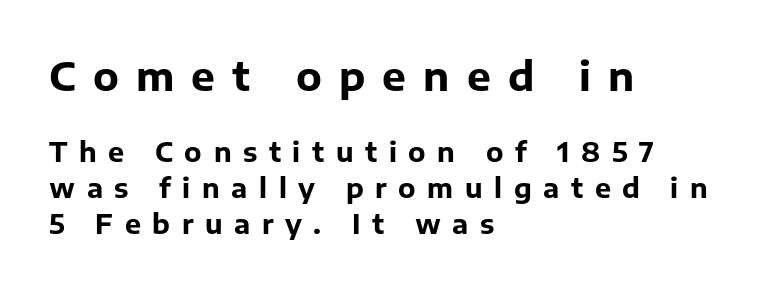
The image shows 40 px bold sans-serif type, upright; set left-aligned, normal line spacing (1.33x), unusually wide letter spacing (+0.43 em), not underlined; the first (top) block is 1.48x larger; low stroke contrast and a medium x-height.
